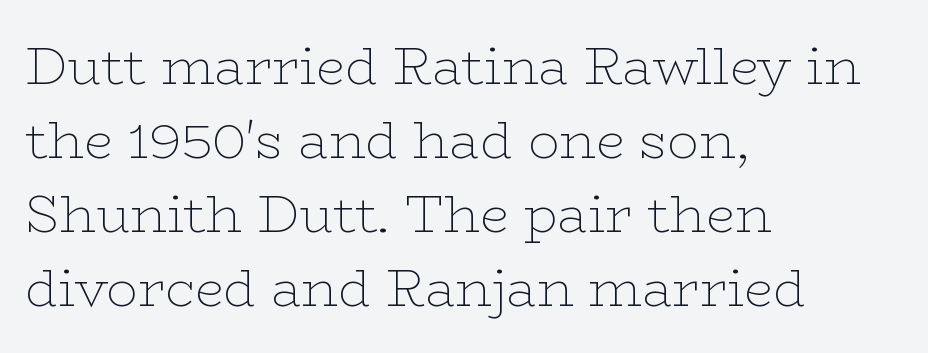
Q: Is the text bold? A: No.
Q: Is the text italic (slanted)? A: No, it is upright.
Q: Is the typeface a serif or a sans-serif typeface? A: Serif.
Q: Is the text underlined? A: No.
Q: How is the paragraph aligned? A: Left-aligned.
Q: Is the spacing between letters normal or unusually wide? A: Normal.
Q: Is the spacing between lines tight, normal or loose? A: Normal.
Q: Width (condensed, normal, or wide)? A: Wide.
Q: Stroke contrast? A: Low.
Q: x-height? A: Medium.
Q: Monospaced? A: No.
